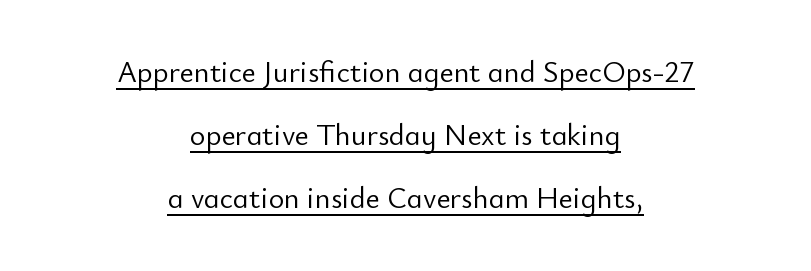
The image shows 30 px light sans-serif type, upright; set centered, loose line spacing (2.1x), normal letter spacing, underlined; low stroke contrast and a small x-height.
